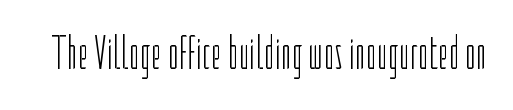
Weight class: somewhere from thin through regular. Italic: no, the glyphs are upright roman. Nobody touched the tracking dial on this one. Are there feet on the stems? There aren't — it's a sans. Letters rest on an invisible, unmarked baseline. You could not count columns in this text — the font is proportionally spaced.
